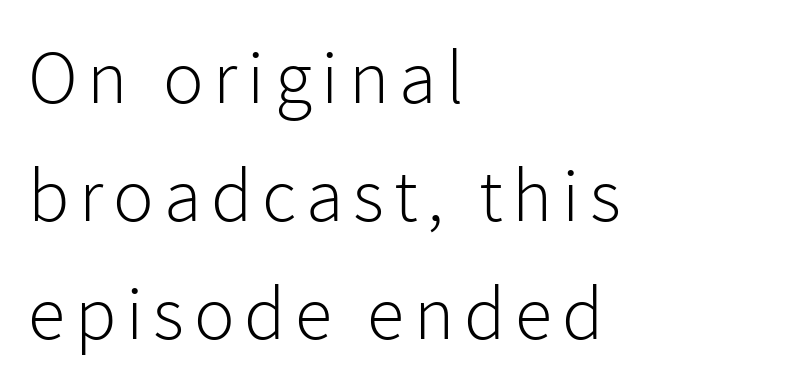
{"serif": "no", "italic": "no", "bold": "no", "weight": "light", "width": "normal", "x_height": "medium", "monospaced": "no", "underline": "no", "align": "left", "line_spacing": "normal", "line_spacing_ratio": 1.55, "glyph_px": 76}
